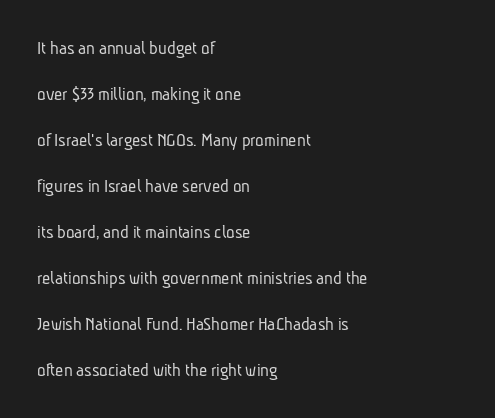
{"bold": "no", "underline": "no", "align": "left", "line_spacing": "loose", "line_spacing_ratio": 2.3, "letter_spacing": "normal", "letter_spacing_em": 0.0, "glyph_px": 20}
